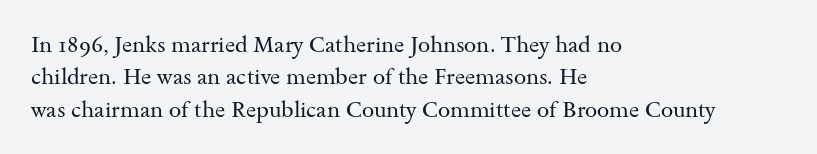
The image shows 22 px text type, upright; set left-aligned, normal line spacing (1.47x), normal letter spacing, not underlined.
